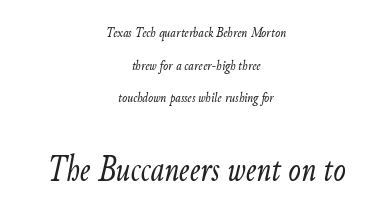
{"italic": "yes", "lean": "right", "slant_degrees": 9, "bold": "no", "weight": "light", "width": "condensed", "stroke_contrast": "low", "x_height": "small", "monospaced": "no", "underline": "no", "align": "center", "line_spacing": "loose", "line_spacing_ratio": 2.18, "letter_spacing": "normal", "letter_spacing_em": 0.0, "larger_block": "second", "size_ratio": 2.47, "glyph_px": 37}
